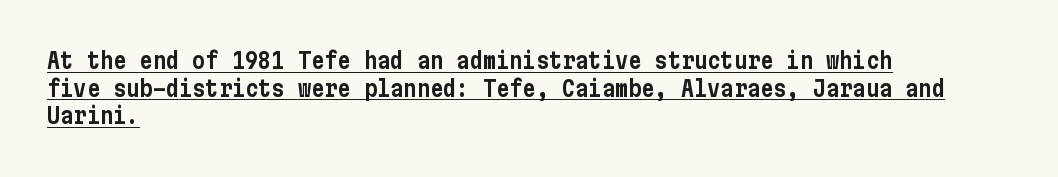
The image shows 22 px text type, upright; set left-aligned, normal line spacing (1.26x), normal letter spacing, underlined.
